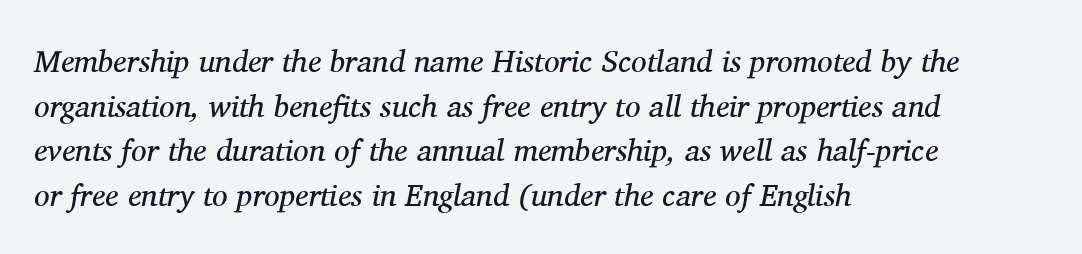
The image shows 31 px regular-weight serif type, italic (leaning right); set left-aligned, normal line spacing (1.44x), normal letter spacing, not underlined; medium stroke contrast and a medium x-height.
